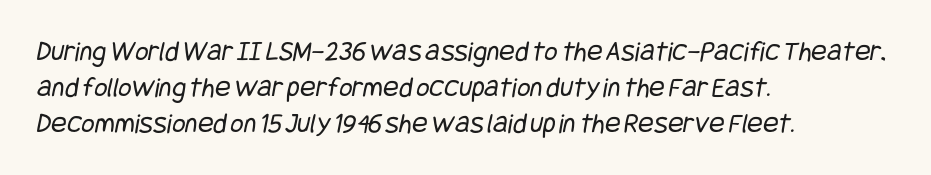
Has an underline been added? It has not. Visually the block forms a straight wall on the left and a jagged coastline on the right. The designer went with a sans here, leaving each stem footless. Regarding leading, the lines here are spaced in the standard way.
